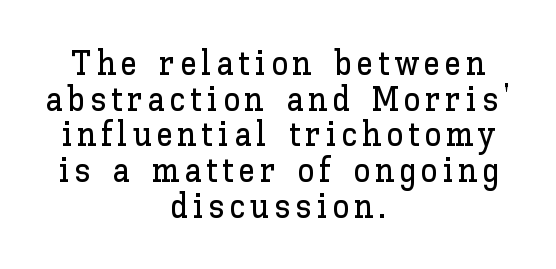
{"italic": "no", "width": "normal", "stroke_contrast": "low", "x_height": "medium", "monospaced": "no", "underline": "no", "align": "center", "line_spacing": "tight", "line_spacing_ratio": 1.05, "glyph_px": 34}
